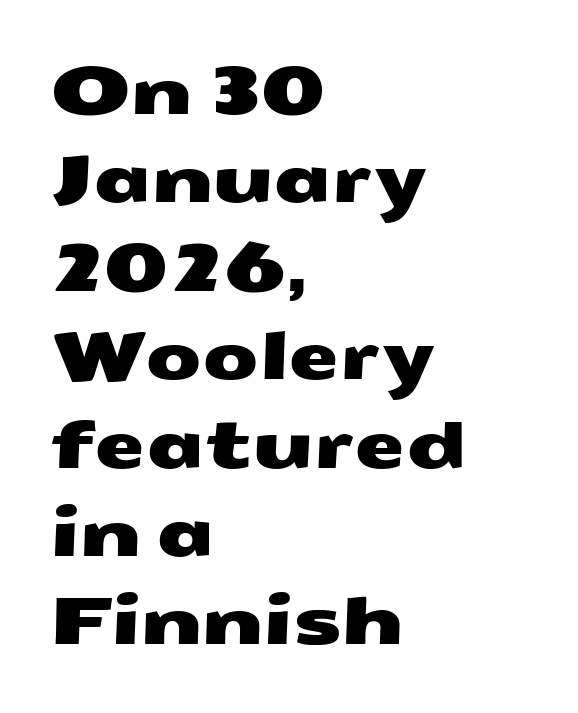
{"serif": "no", "width": "wide", "stroke_contrast": "medium", "x_height": "medium", "monospaced": "no", "underline": "no", "align": "left", "line_spacing": "normal", "line_spacing_ratio": 1.36, "letter_spacing": "normal", "letter_spacing_em": 0.0, "glyph_px": 65}
